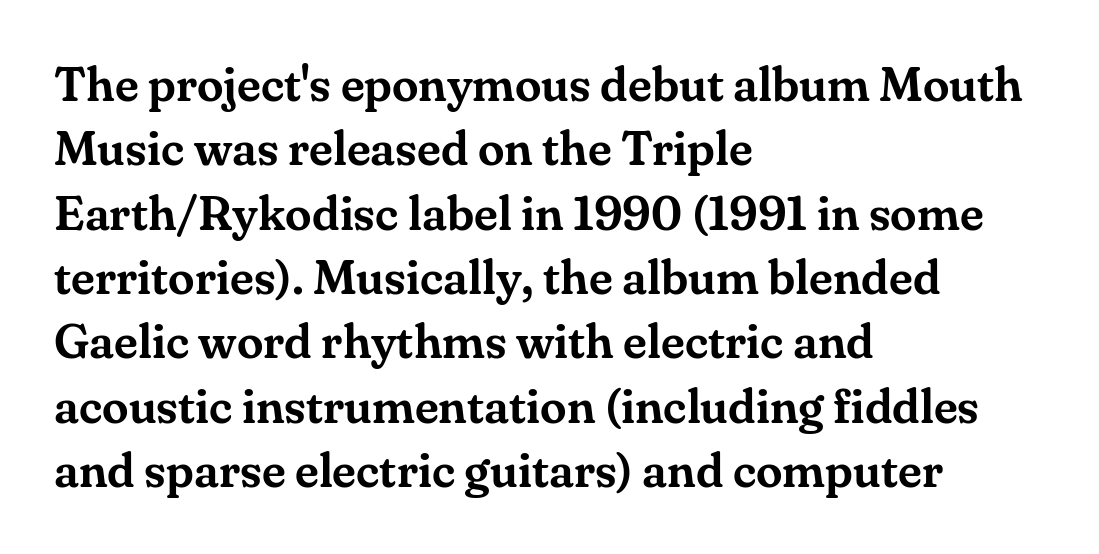
This sample has the flowing, uneven cadence of proportional lettering. Bare-footed words on every line. Default kerning and tracking; the words read as compact shapes. Each new line begins a customary step beneath the previous one. To sum up the face: it has serifs.
